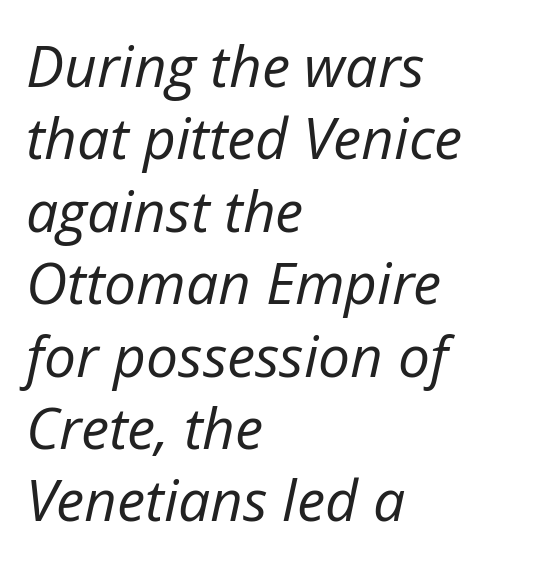
Unmarked baselines from the first word to the last. Slanted lettering throughout. Baseline-to-baseline distance is the conventional proportion of letter height. This sample is left-justified, so line endings fall wherever the words run out.
